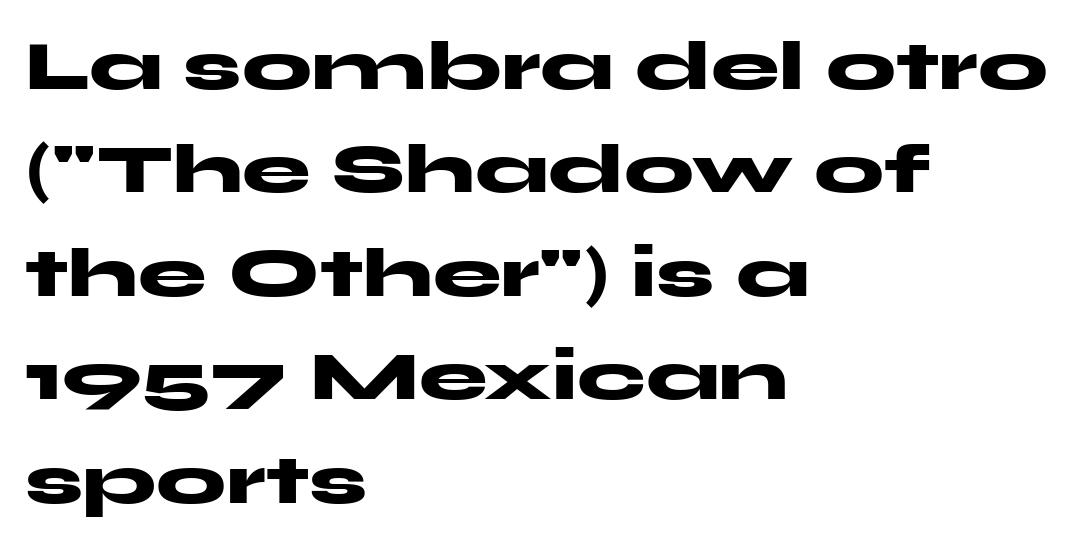
Q: Is the text bold? A: Yes.
Q: Is the text italic (slanted)? A: No, it is upright.
Q: Is the typeface a serif or a sans-serif typeface? A: Sans-serif.
Q: Is the text underlined? A: No.
Q: How is the paragraph aligned? A: Left-aligned.
Q: Is the spacing between letters normal or unusually wide? A: Normal.
Q: Is the spacing between lines tight, normal or loose? A: Normal.
Q: Width (condensed, normal, or wide)? A: Wide.
Q: Stroke contrast? A: Medium.
Q: x-height? A: Medium.
Q: Monospaced? A: No.
